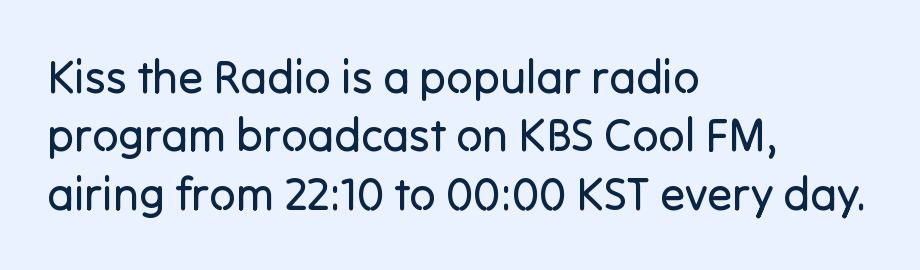
The image shows 46 px regular-weight sans-serif type, upright; set left-aligned, normal line spacing (1.27x), normal letter spacing, not underlined; low stroke contrast and a medium x-height.
